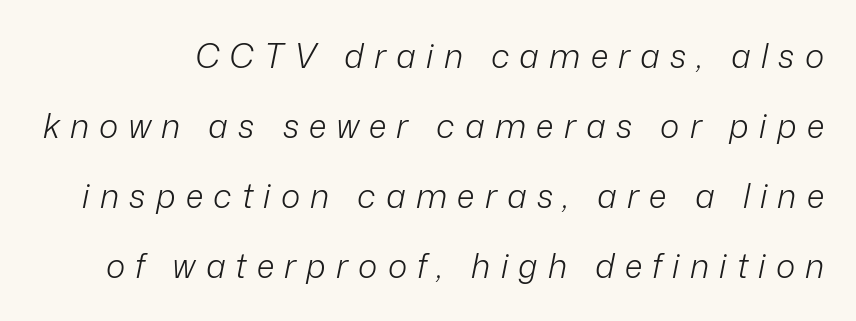
The image shows 33 px light type, italic (leaning right); set loose line spacing (2.12x), unusually wide letter spacing (+0.31 em), not underlined; low stroke contrast and a medium x-height.
